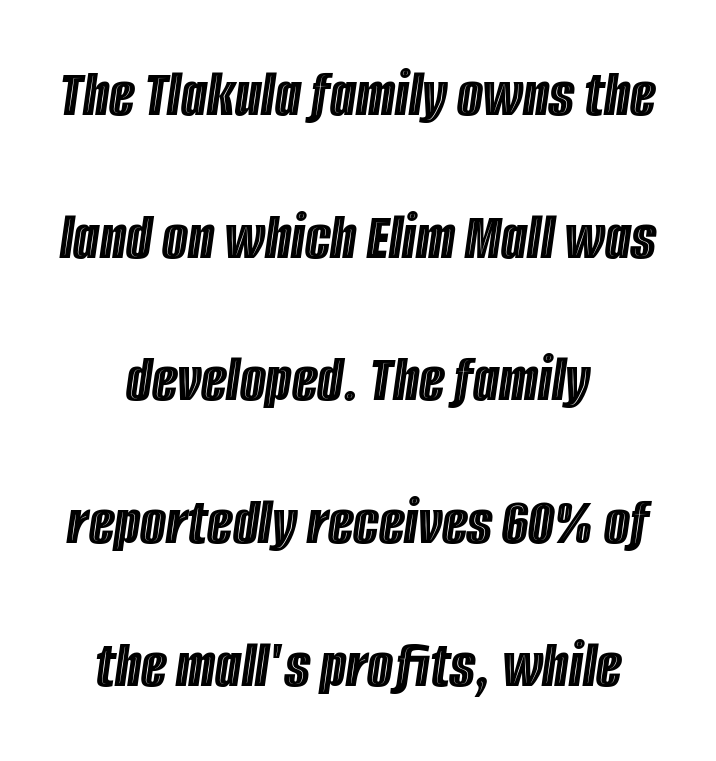
Would a proofreader flag this as italicized? Yes. Teacher's note: observe the equal gaps on both sides — that is centered alignment. Baseline-to-baseline distance is far greater than the letter height. Each letter keeps its own natural width here, so spacing adapts to shape. Bare-footed words on every line. The passage shown has conventional tracking throughout.
